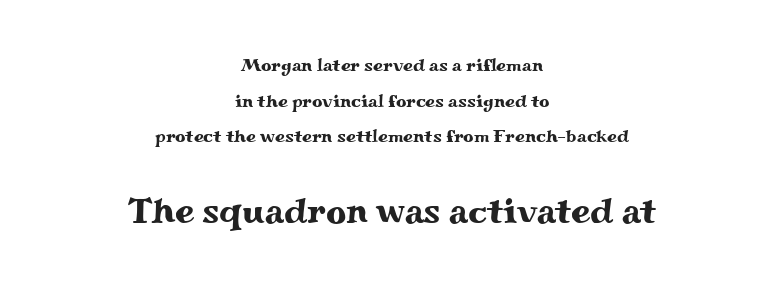
{"serif": "yes", "italic": "no", "width": "wide", "stroke_contrast": "medium", "x_height": "small", "monospaced": "no", "underline": "no", "align": "center", "line_spacing": "loose", "line_spacing_ratio": 1.98, "letter_spacing": "normal", "letter_spacing_em": 0.0, "larger_block": "second", "size_ratio": 1.94, "glyph_px": 35}
